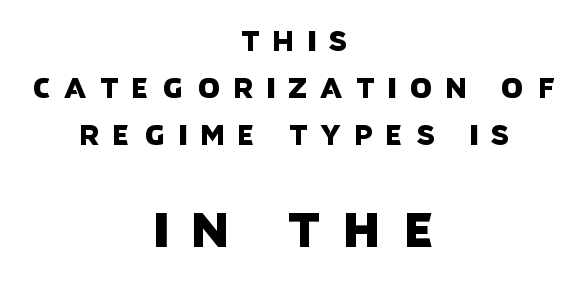
Q: Is the typeface a serif or a sans-serif typeface? A: Sans-serif.
Q: Is the text underlined? A: No.
Q: How is the paragraph aligned? A: Centered.
Q: Is the spacing between letters normal or unusually wide? A: Unusually wide.
Q: Is the spacing between lines tight, normal or loose? A: Normal.
Q: Which block of text is set in a larger size, the first (top) or the second (bottom)? A: The second (bottom) one.
Q: Width (condensed, normal, or wide)? A: Normal.
Q: Stroke contrast? A: Low.
Q: x-height? A: Large.
Q: Monospaced? A: No.
